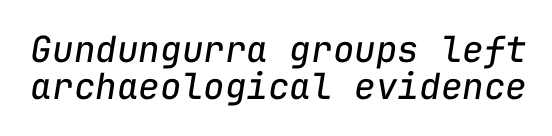
Q: Is the text bold? A: No.
Q: Is the text italic (slanted)? A: Yes, it leans right by about 9 degrees.
Q: Is the text underlined? A: No.
Q: Is the spacing between letters normal or unusually wide? A: Normal.
Q: Is the spacing between lines tight, normal or loose? A: Tight.
Q: Width (condensed, normal, or wide)? A: Normal.
Q: Stroke contrast? A: Low.
Q: x-height? A: Medium.
Q: Monospaced? A: Yes.
